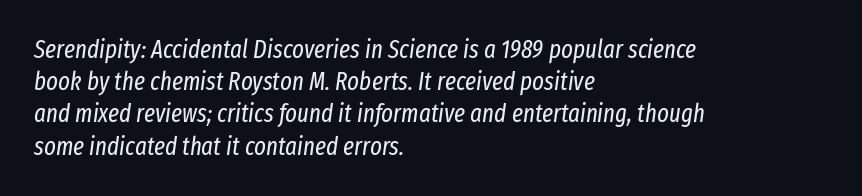
{"italic": "yes", "lean": "right", "slant_degrees": 8, "bold": "no", "underline": "no", "align": "left", "line_spacing": "normal", "line_spacing_ratio": 1.29, "letter_spacing": "normal", "letter_spacing_em": 0.0, "glyph_px": 25}
